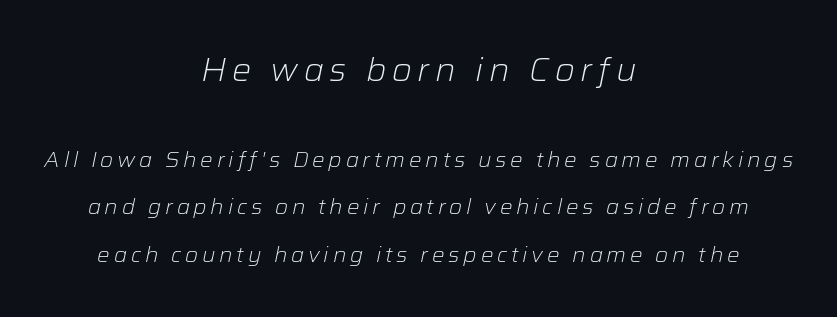
The image shows 32 px light type, italic (leaning right); set centered, loose line spacing (2.28x), not underlined; the first (top) block is 1.52x larger; low stroke contrast and a medium x-height.
